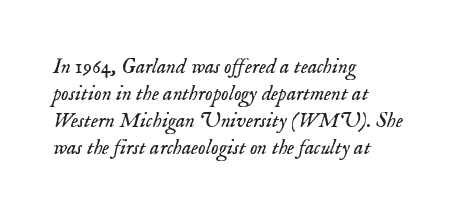
The image shows 21 px text type, italic (leaning right); set left-aligned, normal line spacing (1.28x), normal letter spacing, not underlined.
